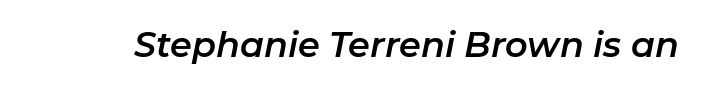
{"italic": "yes", "lean": "right", "slant_degrees": 11, "width": "normal", "stroke_contrast": "low", "x_height": "medium", "monospaced": "no", "underline": "no", "letter_spacing": "normal", "letter_spacing_em": 0.0, "glyph_px": 35}
